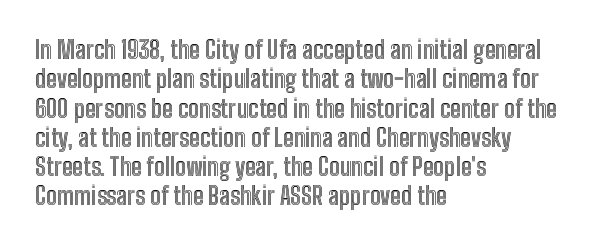
The image shows 24 px text type, upright; set left-aligned, line spacing 1.22x, normal letter spacing, not underlined.
